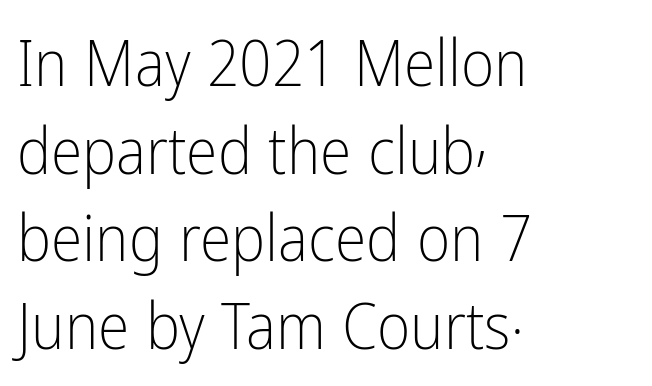
The image shows 64 px light, condensed sans-serif type, upright; set left-aligned, normal line spacing (1.37x), normal letter spacing, not underlined; low stroke contrast and a medium x-height.
